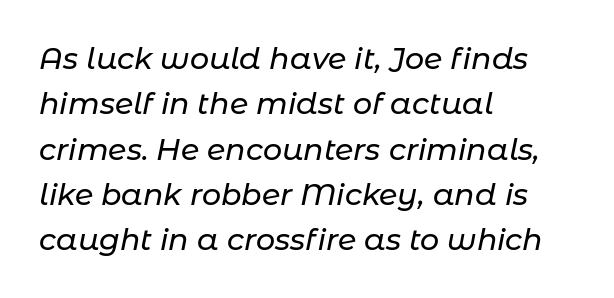
Letters rest on an invisible, unmarked baseline. Horizontally, the lines are justified to the leading edge only. Varying glyph widths throughout — classic text-font behaviour. Compared with typical paragraphs, the rows here are spaced about the same. Honestly, the letter spacing is just normal — you wouldn't notice it.
